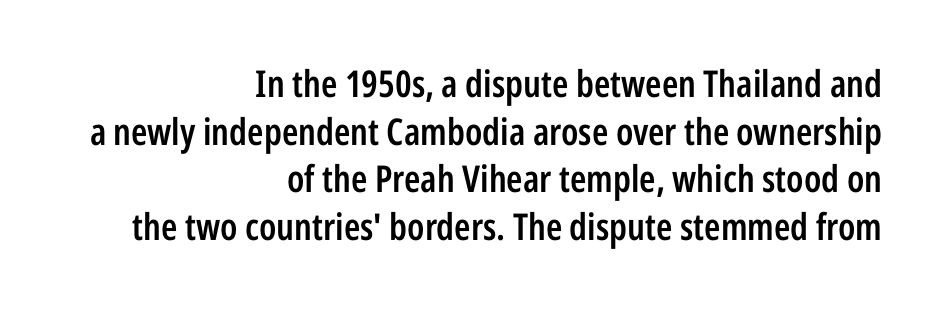
What weight is shown? A semibold, between regular and bold. Line spacing here is normal. A typesetter would mark this as roman, not italic. No extra tracking has been applied to these lines. The lines in this sample share a right terminus and differ only in where they begin. Beneath every word, the page is bare.
